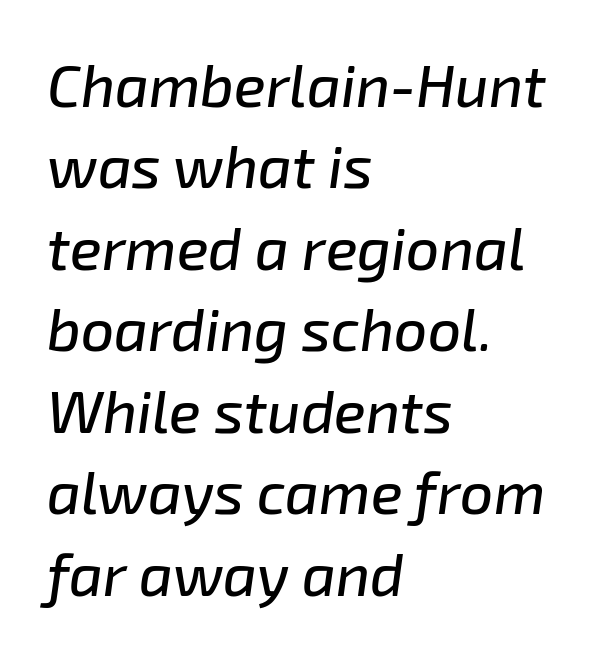
{"italic": "yes", "lean": "right", "slant_degrees": 8, "width": "normal", "stroke_contrast": "low", "x_height": "medium", "monospaced": "no", "underline": "no", "align": "left", "line_spacing": "normal", "line_spacing_ratio": 1.38, "letter_spacing": "normal", "letter_spacing_em": 0.0, "glyph_px": 59}
